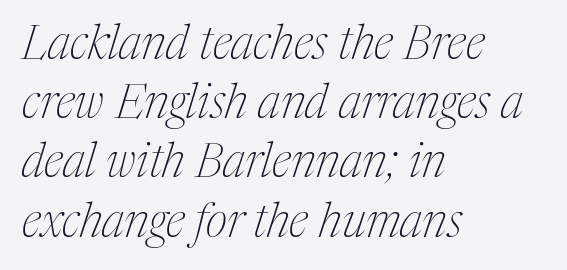
{"serif": "yes", "italic": "yes", "lean": "right", "slant_degrees": 17, "bold": "no", "weight": "thin", "width": "condensed", "stroke_contrast": "medium", "x_height": "medium", "monospaced": "no", "underline": "no", "align": "left", "line_spacing": "normal", "line_spacing_ratio": 1.26, "letter_spacing": "normal", "letter_spacing_em": 0.0, "glyph_px": 47}
